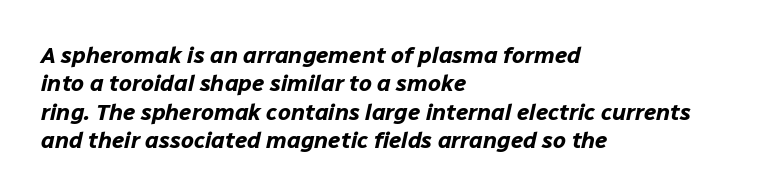
Letters rest on an invisible, unmarked baseline. Notice how the stems are inclined rather than vertical — that's the hallmark of italics. Compared with a centered layout, this one pins lines to the left instead. Caption: bold face, heavy strokes. Words appear dense and cohesive because spacing is normal.
